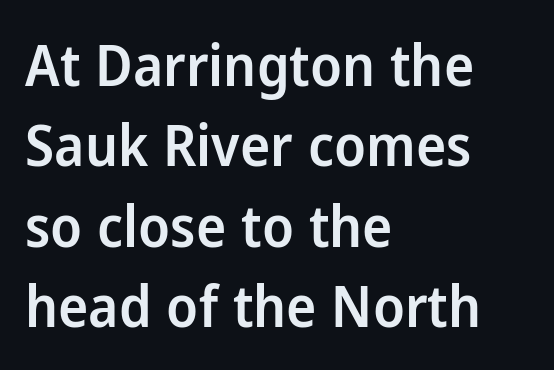
{"serif": "no", "italic": "no", "bold": "semi", "weight": "semibold", "width": "normal", "stroke_contrast": "low", "x_height": "medium", "monospaced": "no", "underline": "no", "align": "left", "line_spacing": "normal", "line_spacing_ratio": 1.41, "letter_spacing": "normal", "letter_spacing_em": 0.0, "glyph_px": 57}
